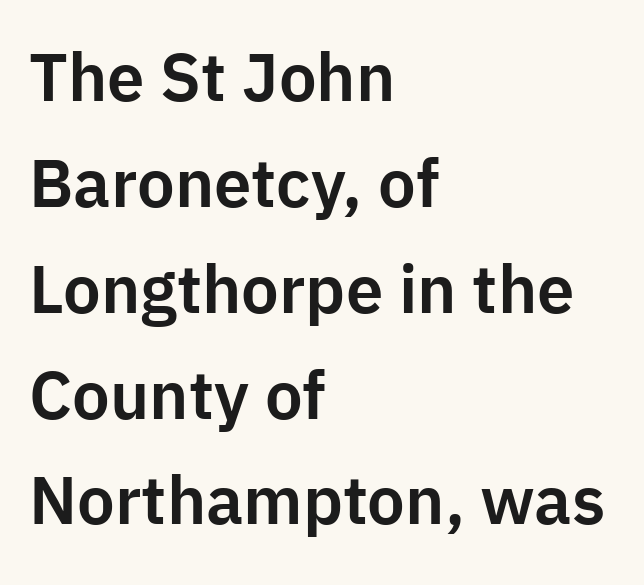
The designer left line spacing at the default. Typographically, this falls in the sans-serif category. Is the letter spacing exaggerated? No — it looks like the ordinary default. The rendering uses natural spacing where letterforms have individual widths. Does the lettering tilt? It doesn't — this is upright. The typesetter chose a ragged-right arrangement here.
